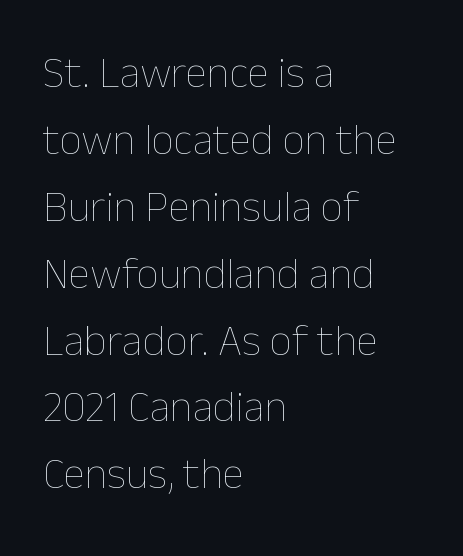
Q: Is the text bold? A: No.
Q: Is the text italic (slanted)? A: No, it is upright.
Q: Is the text underlined? A: No.
Q: How is the paragraph aligned? A: Left-aligned.
Q: Is the spacing between letters normal or unusually wide? A: Normal.
Q: Is the spacing between lines tight, normal or loose? A: Normal.
Q: Width (condensed, normal, or wide)? A: Normal.
Q: Stroke contrast? A: Low.
Q: x-height? A: Medium.
Q: Monospaced? A: No.
